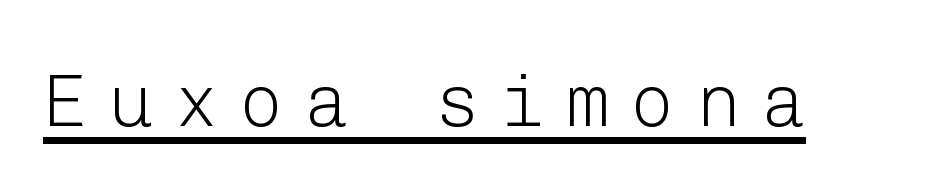
Between one letter and the next there's a generous, obvious gap. A quiet, ordinary-to-light weight characterises the typeface. Each letter's strokes conclude bluntly, with no projecting serifs. Somebody hit Ctrl+U on this one — the words are underlined. When letters stand straight like this, we call the style roman or upright.
